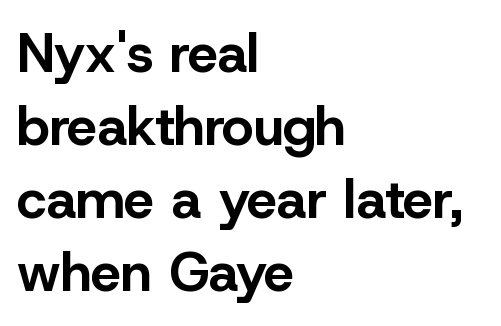
{"serif": "no", "italic": "no", "bold": "yes", "weight": "bold", "width": "normal", "stroke_contrast": "low", "x_height": "medium", "monospaced": "no", "underline": "no", "align": "left", "line_spacing": "normal", "line_spacing_ratio": 1.35, "letter_spacing": "normal", "letter_spacing_em": 0.0, "glyph_px": 54}
